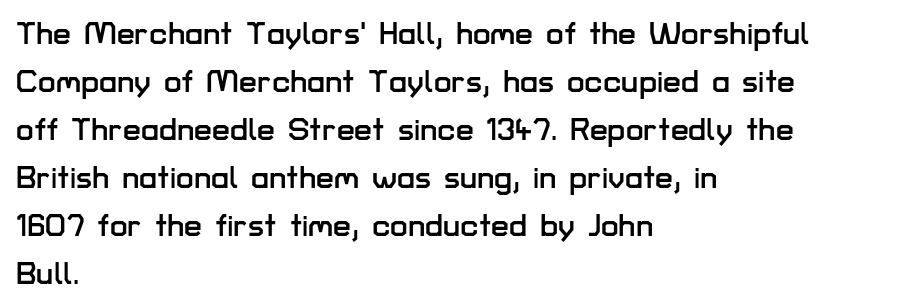
Notice how the stems are strictly vertical — no italics here. If you drew a ruler down the left edge, every line would touch it. You can tell from the bare stems that sans-serif type was used. Does extra space separate the letters? No, they use regular spacing. The leading is moderate, giving the passage an even texture. The zone under the glyphs is completely vacant.
